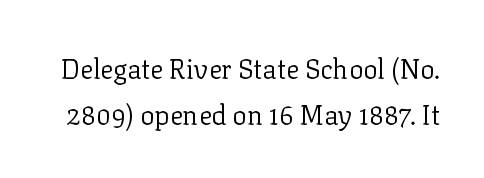
Standard letterfit; no display-style spreading of the glyphs. Quick note: interline space is typical. This rendering features lettering with no underline. Posture: straight, roman, zero tilt. Ink coverage per letter is moderate at most.
